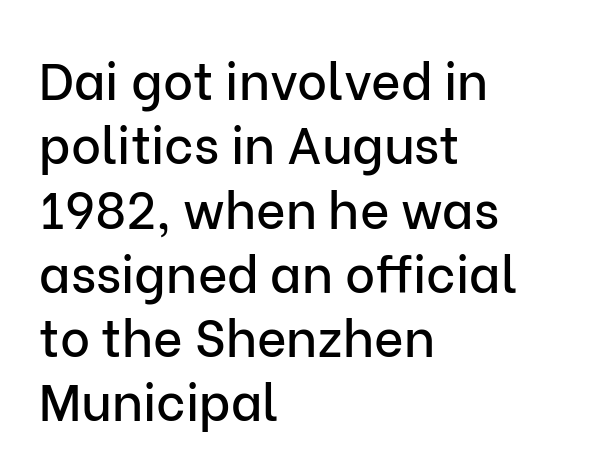
{"serif": "no", "italic": "no", "width": "normal", "stroke_contrast": "low", "x_height": "medium", "monospaced": "no", "underline": "no", "align": "left", "line_spacing": "normal", "line_spacing_ratio": 1.26, "letter_spacing": "normal", "letter_spacing_em": 0.0, "glyph_px": 51}
